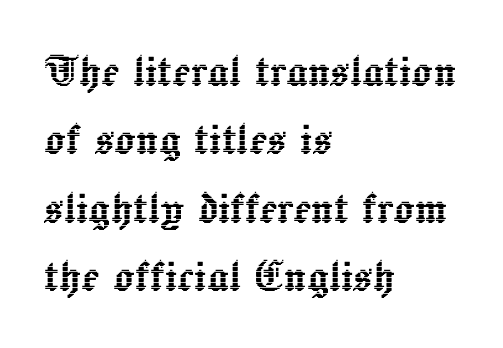
The image shows 53 px text type, upright; set left-aligned, normal line spacing (1.29x), normal letter spacing, not underlined; a medium x-height.
